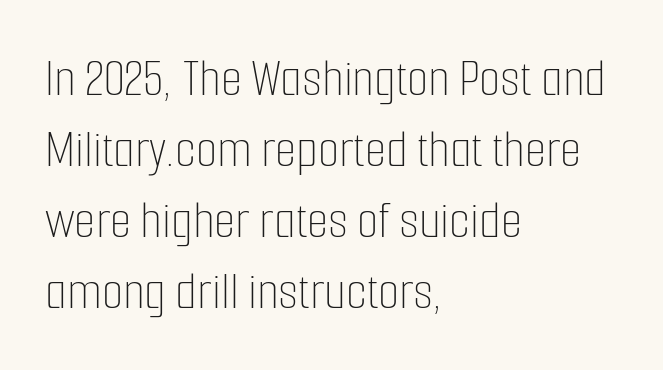
{"italic": "no", "bold": "no", "weight": "thin", "width": "condensed", "stroke_contrast": "low", "x_height": "medium", "monospaced": "no", "underline": "no", "align": "left", "line_spacing": "normal", "line_spacing_ratio": 1.29, "letter_spacing": "normal", "letter_spacing_em": 0.0, "glyph_px": 55}
